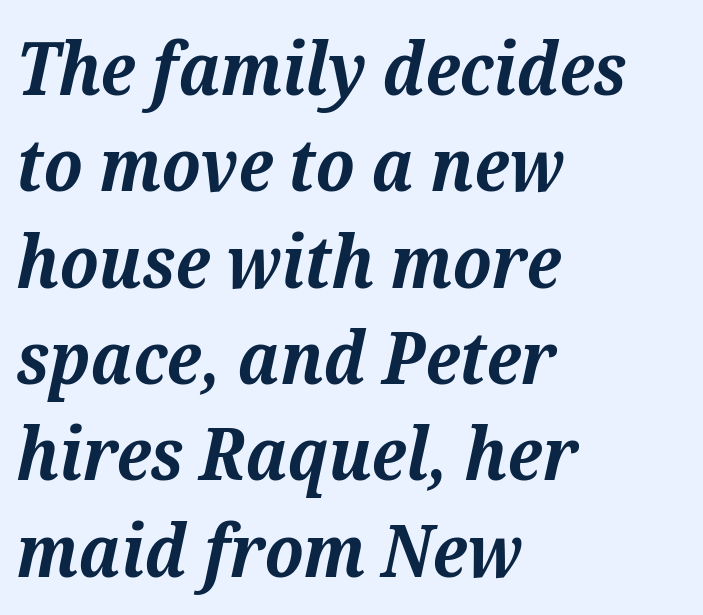
Q: Is the text bold? A: Yes.
Q: Is the text italic (slanted)? A: Yes, it leans right by about 12 degrees.
Q: Is the typeface a serif or a sans-serif typeface? A: Serif.
Q: Is the text underlined? A: No.
Q: How is the paragraph aligned? A: Left-aligned.
Q: Is the spacing between letters normal or unusually wide? A: Normal.
Q: Is the spacing between lines tight, normal or loose? A: Normal.
Q: Width (condensed, normal, or wide)? A: Normal.
Q: Stroke contrast? A: Medium.
Q: x-height? A: Medium.
Q: Monospaced? A: No.
